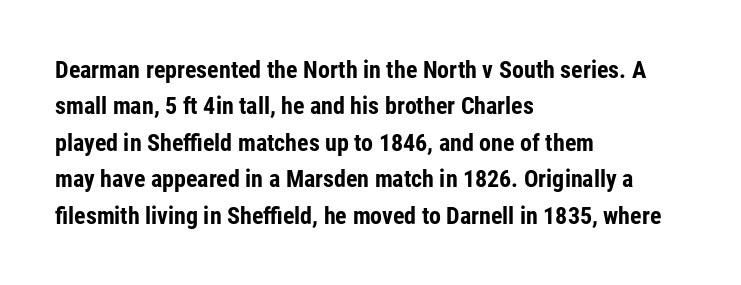
The image shows 24 px bold type, upright; set left-aligned, normal line spacing (1.52x), normal letter spacing, not underlined.
